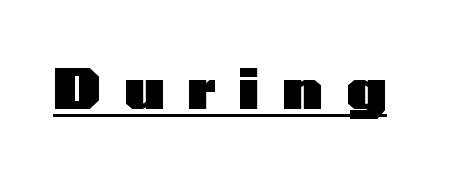
A typographer would call this underscored text. How heavy is the stroke? Heavy — this is a bold. When letters stand straight like this, we call the style roman or upright. A typesetter would call this proportional, since set widths differ per character. Regarding serifs, this sample does without them.
